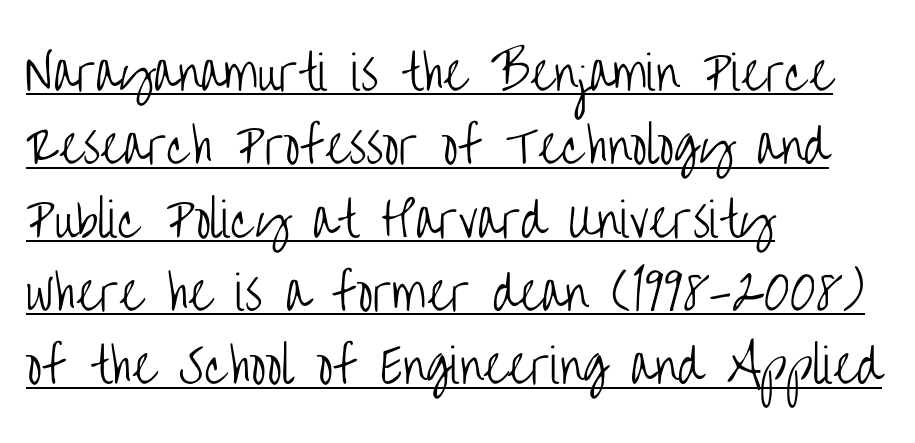
The tracking reads as untouched default to a designer's eye. To sum up the face: it is a sans, with no serifs. Here the designer chose a conventional face with non-uniform glyph widths. The lines are quadded left.
